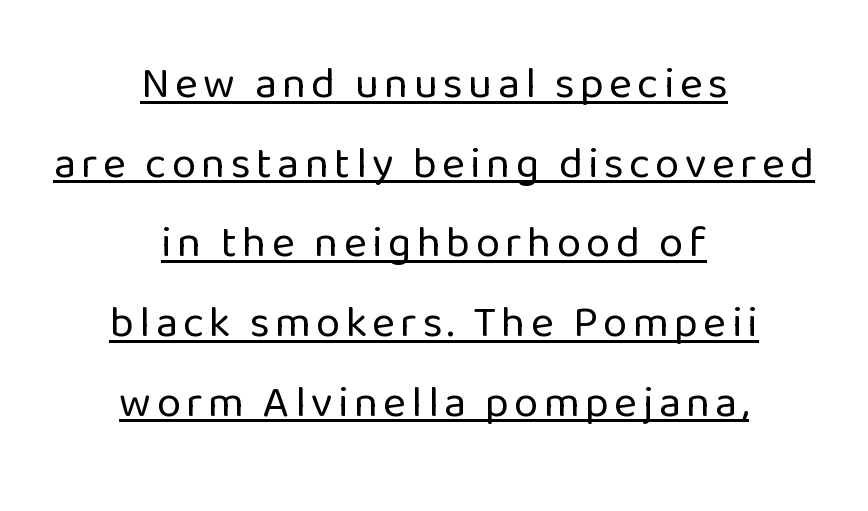
{"serif": "no", "italic": "no", "bold": "no", "weight": "regular", "width": "normal", "stroke_contrast": "low", "x_height": "medium", "monospaced": "no", "underline": "yes", "align": "center", "line_spacing_ratio": 1.81, "glyph_px": 44}
